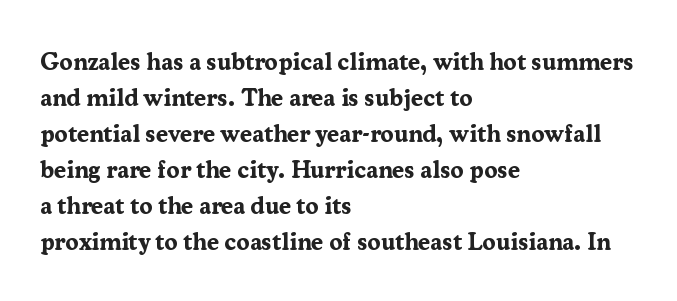
These lines are set flush left with a ragged right edge. Upright lettering throughout. Compared with typical body copy, the letter spacing here is the same. The line-height multiplier appears to be the usual default.
